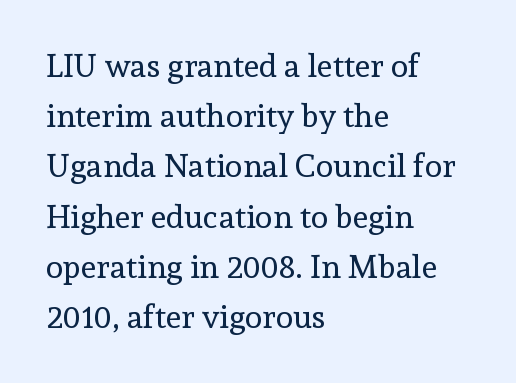
{"serif": "yes", "italic": "no", "bold": "no", "weight": "regular", "width": "normal", "x_height": "medium", "monospaced": "no", "underline": "no", "align": "left", "line_spacing": "normal", "line_spacing_ratio": 1.57, "letter_spacing": "normal", "letter_spacing_em": 0.0, "glyph_px": 32}
